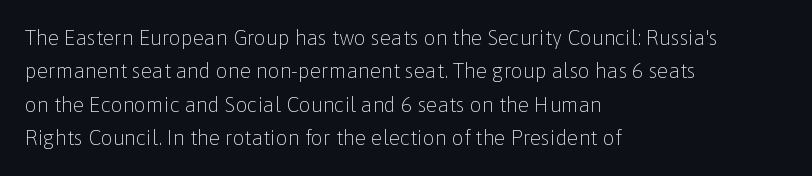
{"italic": "no", "bold": "no", "underline": "no", "align": "left", "line_spacing": "normal", "line_spacing_ratio": 1.59, "letter_spacing": "normal", "letter_spacing_em": 0.0, "glyph_px": 21}
